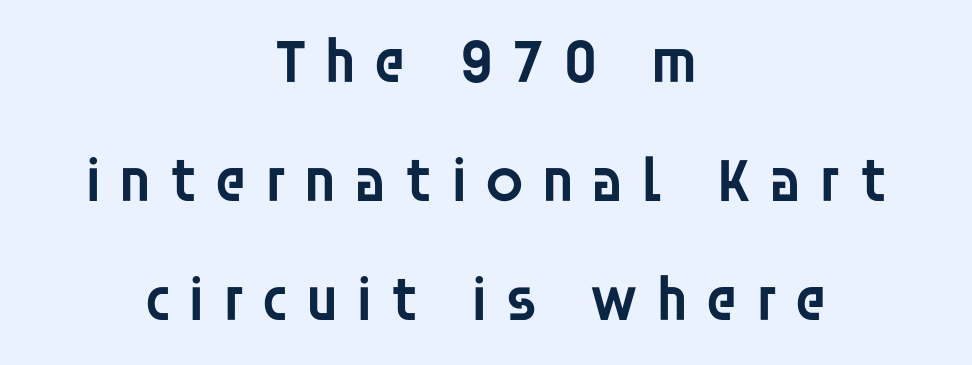
The image shows 63 px semibold sans-serif type, upright; set centered, line spacing 1.89x, unusually wide letter spacing (+0.25 em), not underlined; low stroke contrast and a large x-height.
